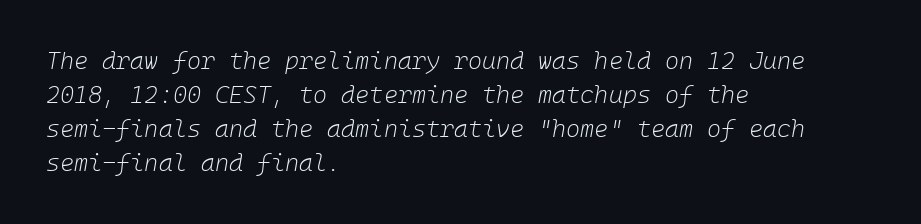
The image shows 24 px text type, italic (leaning right); set left-aligned, normal line spacing (1.42x), normal letter spacing, not underlined.
